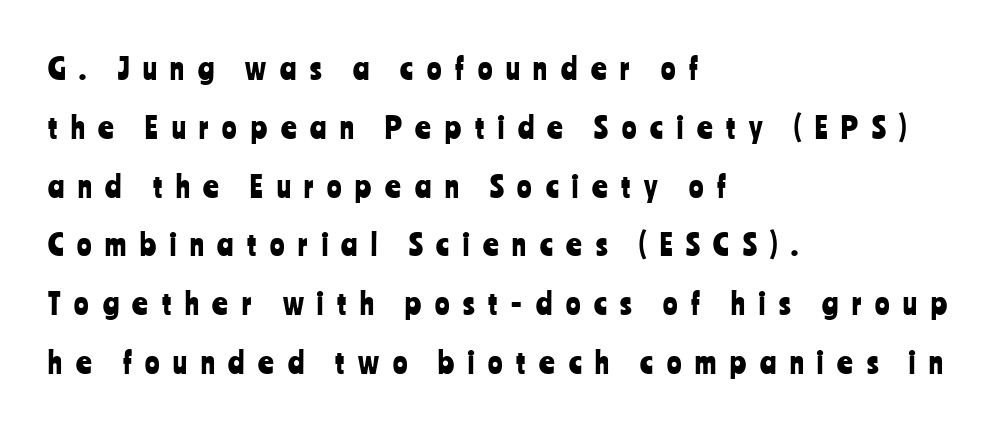
If you measured baseline to baseline, you'd find a long distance. Posture: upright roman. Do the characters align in a grid? No, the font is proportional. Display-style spreading of the glyphs; the letterfit is very open. Layout note: lines flush left. Type without underlining.
